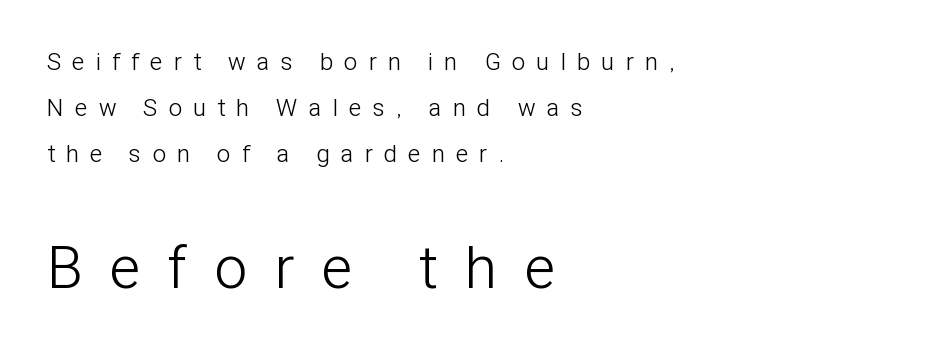
The image shows 59 px light, condensed sans-serif type, upright; set left-aligned, loose line spacing (1.91x), unusually wide letter spacing (+0.48 em), not underlined; the second (bottom) block is 2.46x larger; low stroke contrast and a medium x-height.
